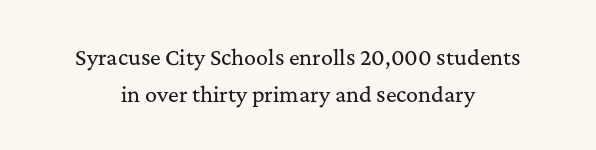
The image shows 20 px text type, upright; set centered, line spacing 1.85x, normal letter spacing, not underlined.
